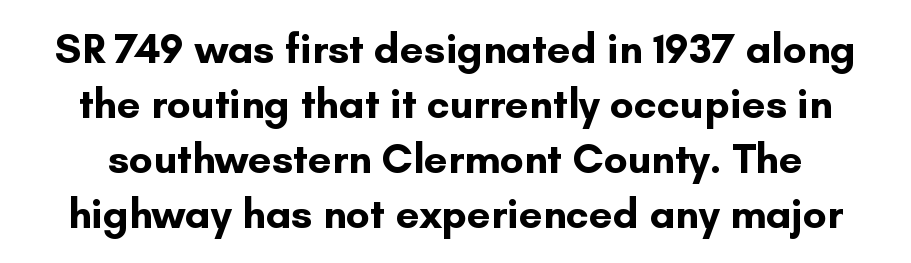
Q: Is the text bold? A: Yes.
Q: Is the text italic (slanted)? A: No, it is upright.
Q: Is the typeface a serif or a sans-serif typeface? A: Sans-serif.
Q: Is the text underlined? A: No.
Q: Is the spacing between letters normal or unusually wide? A: Normal.
Q: Is the spacing between lines tight, normal or loose? A: Normal.
Q: Width (condensed, normal, or wide)? A: Normal.
Q: Stroke contrast? A: Low.
Q: x-height? A: Small.
Q: Monospaced? A: No.
